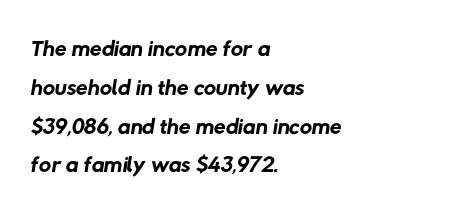
{"serif": "no", "bold": "no", "weight": "regular", "width": "normal", "stroke_contrast": "low", "x_height": "medium", "monospaced": "no", "underline": "no", "align": "left", "line_spacing": "tight", "line_spacing_ratio": 1.14, "letter_spacing": "normal", "letter_spacing_em": 0.0, "glyph_px": 34}
